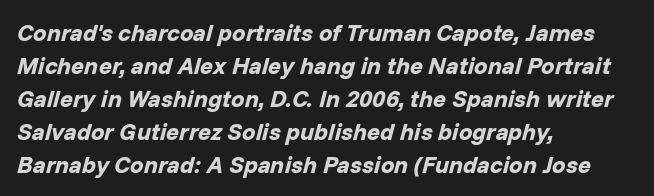
Leading: standard. Pretty heavy lettering here — definitely bold. Characters follow at the spacing the type designer built in. Underlining? Definitely not there. Every row of glyphs begins at an identical x-position on the left. Every character sits at an angle, as italics do.
